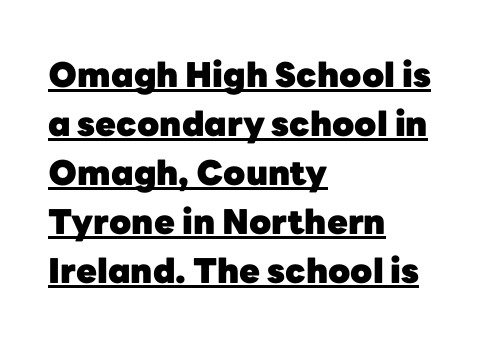
The image shows 34 px heavy sans-serif type, upright; set left-aligned, normal line spacing (1.44x), normal letter spacing, underlined; low stroke contrast and a medium x-height.
